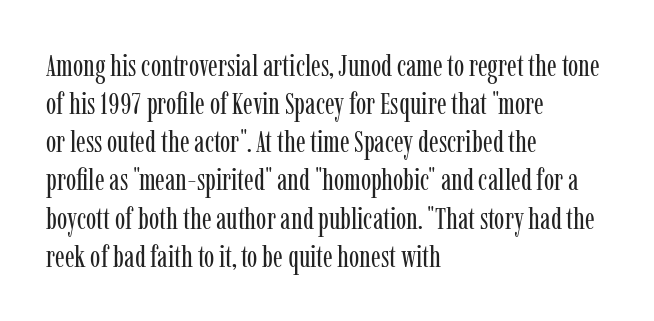
{"serif": "yes", "italic": "no", "bold": "no", "weight": "regular", "width": "condensed", "stroke_contrast": "low", "x_height": "medium", "monospaced": "no", "underline": "no", "align": "left", "line_spacing_ratio": 1.23, "letter_spacing": "normal", "letter_spacing_em": 0.0, "glyph_px": 31}
